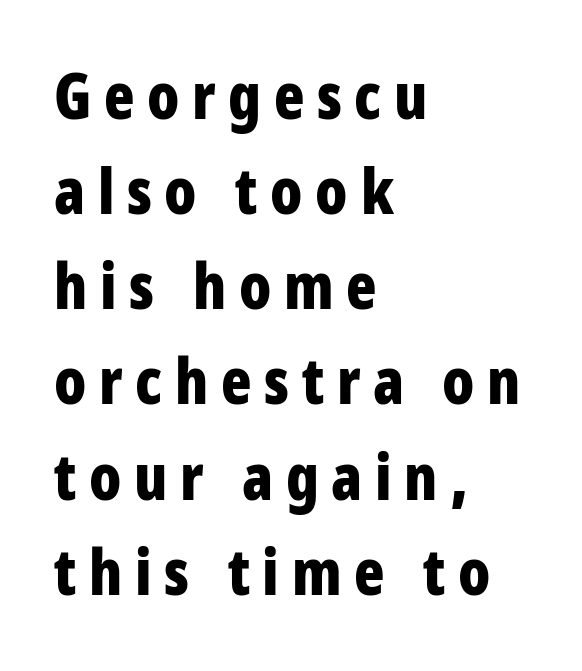
{"serif": "no", "italic": "no", "bold": "yes", "weight": "bold", "width": "condensed", "stroke_contrast": "low", "x_height": "large", "monospaced": "no", "underline": "no", "align": "left", "line_spacing": "normal", "line_spacing_ratio": 1.51, "letter_spacing": "wide", "letter_spacing_em": 0.2, "glyph_px": 63}
